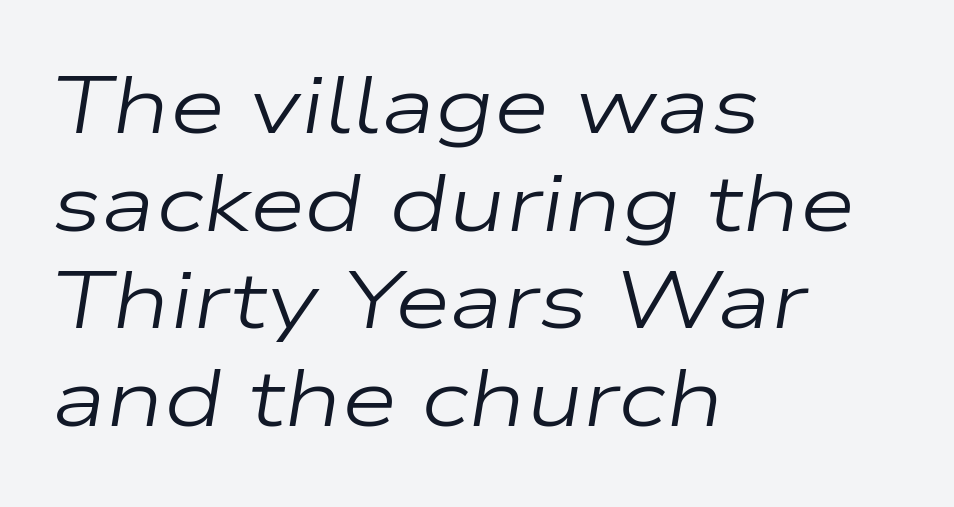
{"italic": "yes", "lean": "right", "slant_degrees": 9, "bold": "no", "weight": "regular", "width": "wide", "stroke_contrast": "low", "x_height": "medium", "monospaced": "no", "underline": "no", "align": "left", "line_spacing_ratio": 1.22, "letter_spacing": "normal", "letter_spacing_em": 0.0, "glyph_px": 80}
